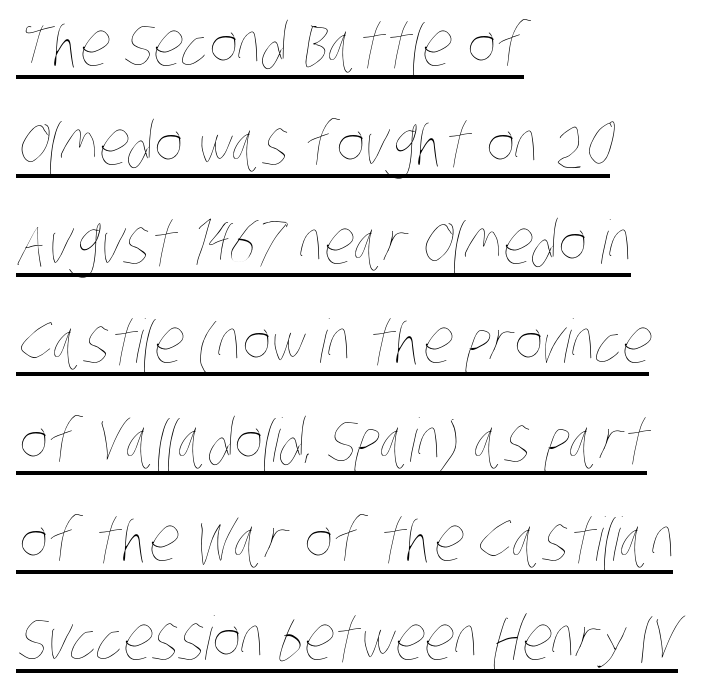
Left-aligned paragraph, ragged on the right. Short note: letters normally spaced. Glance below the letters and you will spot a drawn line. Vertically, the passage feels balanced, rows spaced as you'd expect.
